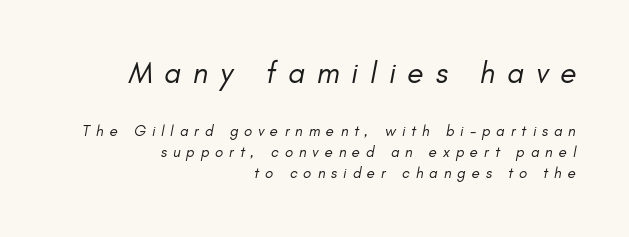
Q: Is the text bold? A: No.
Q: Is the text italic (slanted)? A: Yes, it leans right by about 11 degrees.
Q: Is the text underlined? A: No.
Q: How is the paragraph aligned? A: Right-aligned.
Q: Is the spacing between letters normal or unusually wide? A: Unusually wide.
Q: Is the spacing between lines tight, normal or loose? A: Normal.
Q: Which block of text is set in a larger size, the first (top) or the second (bottom)? A: The first (top) one.
Q: Width (condensed, normal, or wide)? A: Normal.
Q: Stroke contrast? A: Low.
Q: x-height? A: Small.
Q: Monospaced? A: No.
